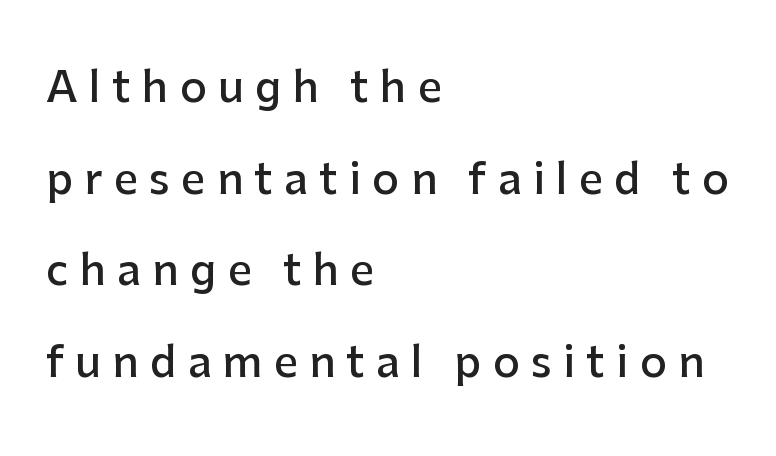
{"serif": "no", "italic": "no", "bold": "semi", "weight": "semibold", "width": "normal", "stroke_contrast": "low", "x_height": "medium", "monospaced": "no", "underline": "no", "align": "left", "line_spacing": "loose", "line_spacing_ratio": 2.18, "letter_spacing": "wide", "letter_spacing_em": 0.27, "glyph_px": 42}
